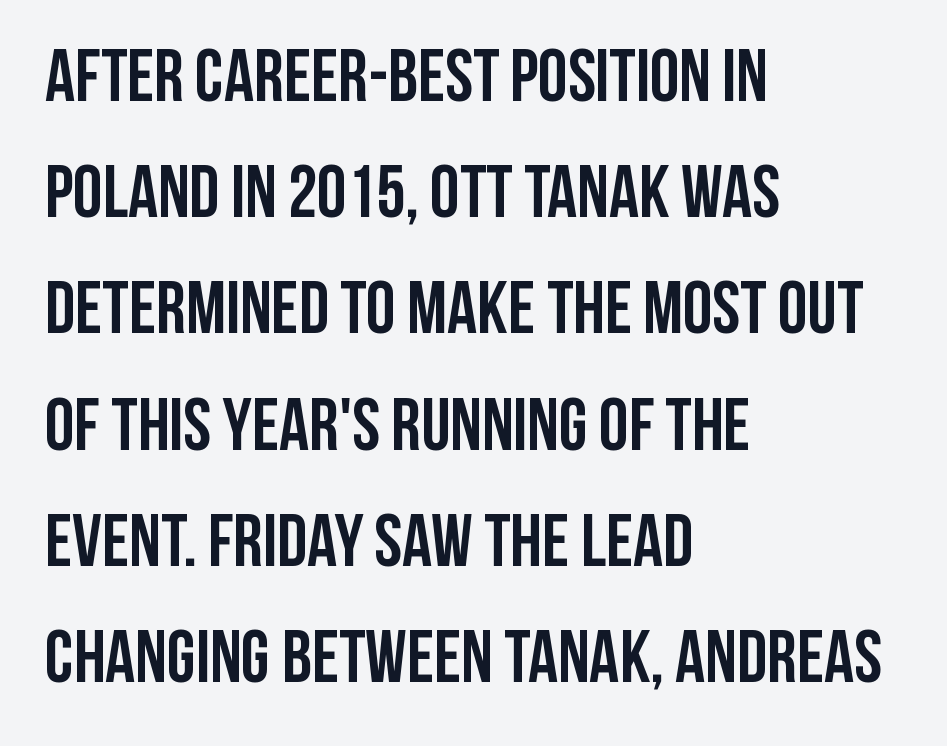
The image shows 74 px semibold, condensed sans-serif type, upright; set left-aligned, normal line spacing (1.57x), normal letter spacing, not underlined; low stroke contrast and a large x-height.
